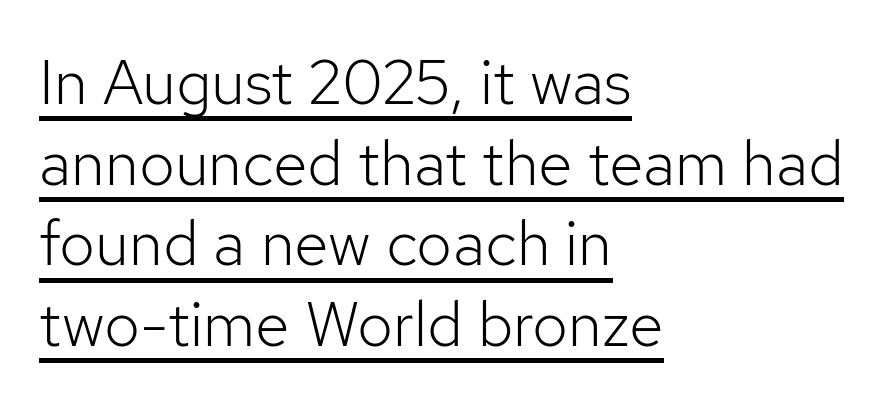
These lines were composed using upright roman letters. Observe the ordinary spacing: letters are neighbours, not strangers. In CSS terms this would be text-align: left. In terms of letterform style, serifs are entirely absent.
